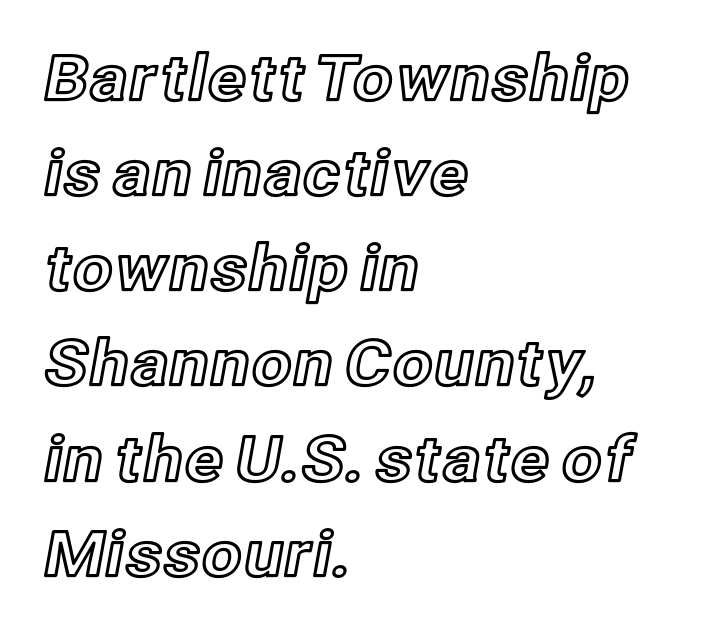
The image shows 63 px text type; set left-aligned, normal line spacing (1.51x), normal letter spacing, not underlined; a medium x-height.
